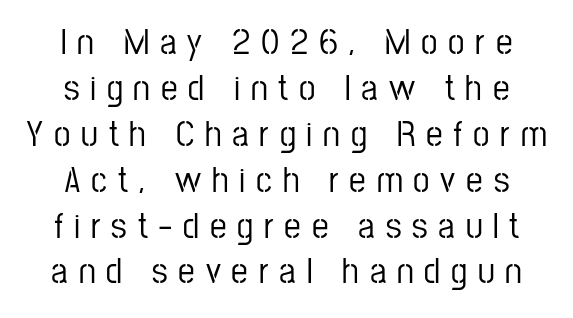
The space beneath each line is pristine and unruled. Where is the straight margin? There isn't one; the lines are centered. Upright lettering throughout. Characters follow at a spacing far wider than the type designer built in. A typesetter would call this proportional, since set widths differ per character.
